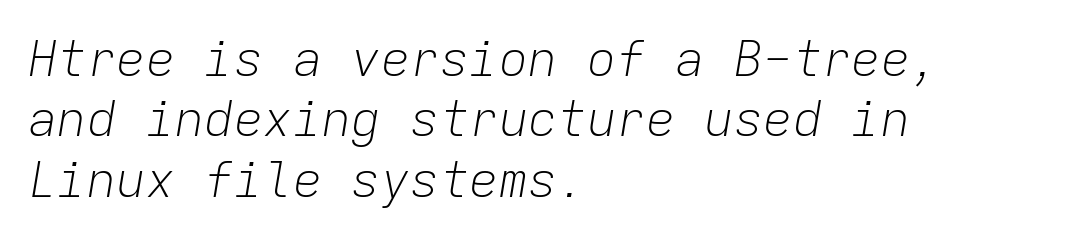
{"italic": "yes", "lean": "right", "slant_degrees": 9, "bold": "no", "weight": "light", "width": "normal", "stroke_contrast": "low", "x_height": "medium", "monospaced": "yes", "underline": "no", "align": "left", "line_spacing_ratio": 1.23, "letter_spacing": "normal", "letter_spacing_em": 0.0, "glyph_px": 49}
